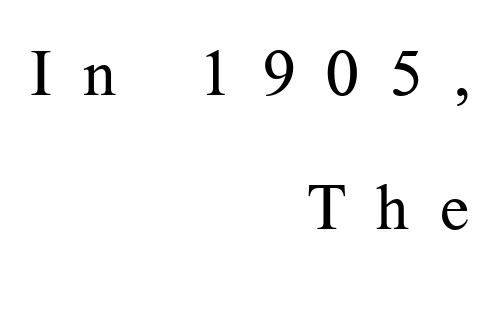
{"serif": "yes", "italic": "no", "bold": "no", "weight": "regular", "width": "normal", "stroke_contrast": "medium", "x_height": "medium", "monospaced": "no", "underline": "no", "align": "right", "line_spacing": "loose", "line_spacing_ratio": 2.09, "letter_spacing": "wide", "letter_spacing_em": 0.48, "glyph_px": 64}
